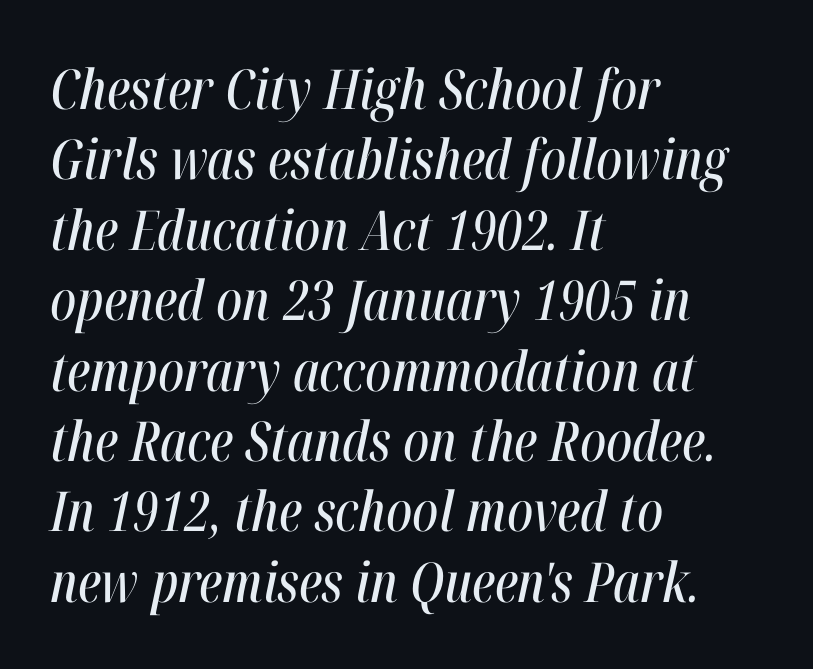
Q: Is the text italic (slanted)? A: Yes, it leans right by about 12 degrees.
Q: Is the text underlined? A: No.
Q: How is the paragraph aligned? A: Left-aligned.
Q: Is the spacing between letters normal or unusually wide? A: Normal.
Q: Is the spacing between lines tight, normal or loose? A: Normal.
Q: Width (condensed, normal, or wide)? A: Condensed.
Q: Stroke contrast? A: High.
Q: x-height? A: Medium.
Q: Monospaced? A: No.
